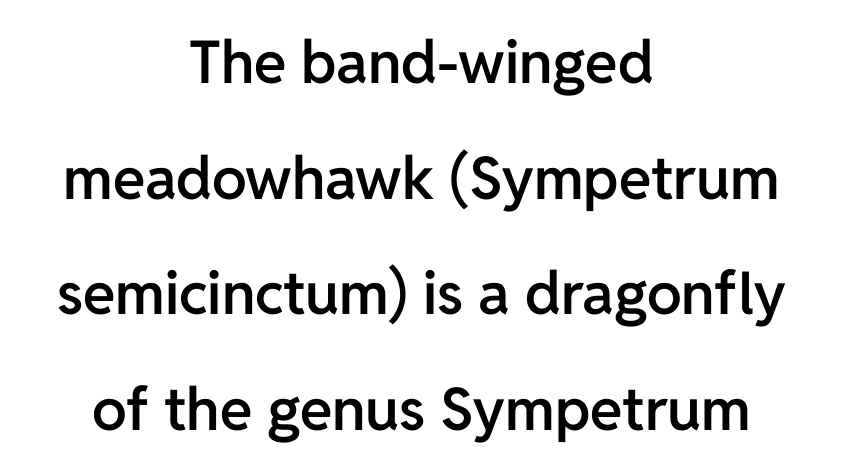
The image shows 59 px semibold sans-serif type, upright; set centered, loose line spacing (1.96x), normal letter spacing, not underlined; low stroke contrast and a medium x-height.
